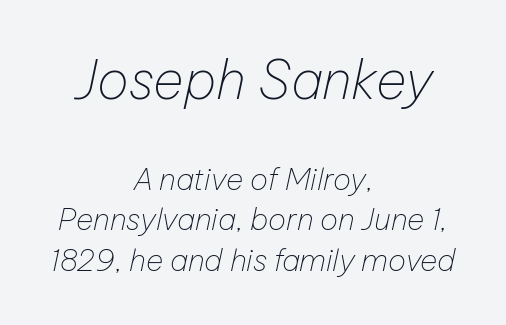
The image shows 53 px thin type, italic (leaning right); set centered, normal line spacing (1.35x), normal letter spacing, not underlined; the first (top) block is 1.77x larger; low stroke contrast and a medium x-height.
